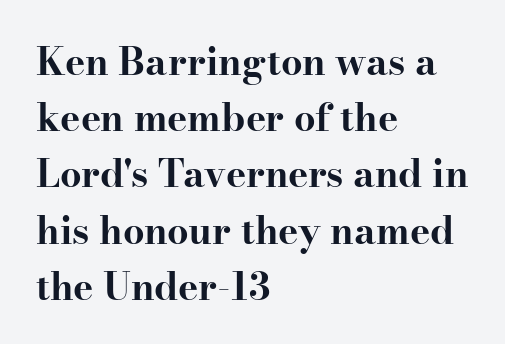
Weight: bold. Each letter's strokes conclude with small projecting serifs. In terms of leading, this rendering sits right in the middle. Default kerning and tracking; the words read as compact shapes. Descenders are the only things crossing below the line. Here the designer chose a conventional face with non-uniform glyph widths.
